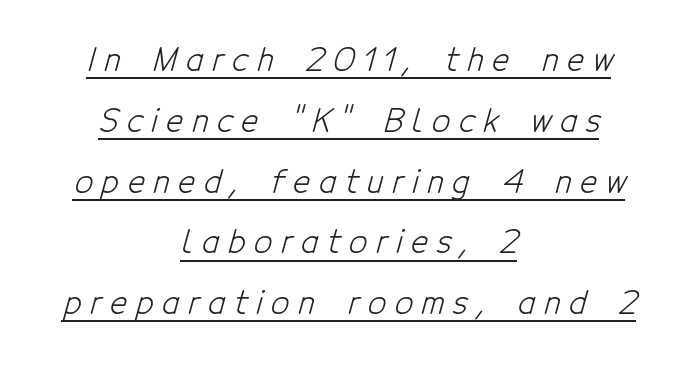
{"serif": "no", "bold": "no", "weight": "light", "width": "condensed", "stroke_contrast": "low", "x_height": "medium", "monospaced": "no", "underline": "yes", "align": "center", "line_spacing": "loose", "line_spacing_ratio": 1.9, "letter_spacing": "wide", "letter_spacing_em": 0.27, "glyph_px": 32}
